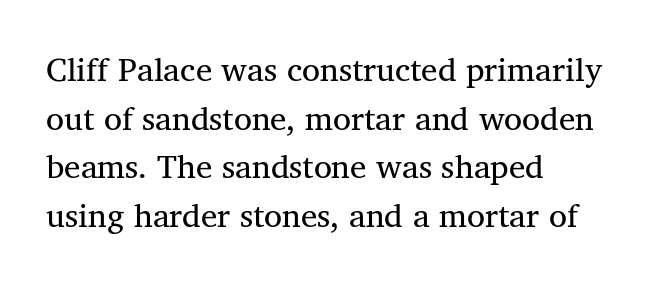
{"serif": "yes", "italic": "no", "bold": "no", "weight": "regular", "width": "normal", "stroke_contrast": "medium", "x_height": "medium", "monospaced": "no", "underline": "no", "align": "left", "line_spacing": "normal", "line_spacing_ratio": 1.47, "letter_spacing": "normal", "letter_spacing_em": 0.0, "glyph_px": 33}
